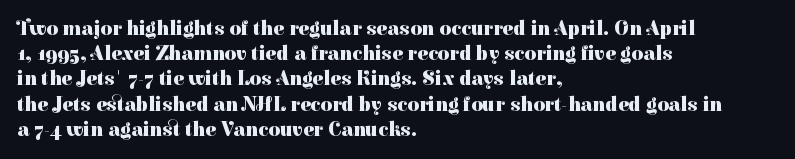
The image shows 20 px bold type, upright; set left-aligned, normal line spacing (1.26x), normal letter spacing, not underlined.
